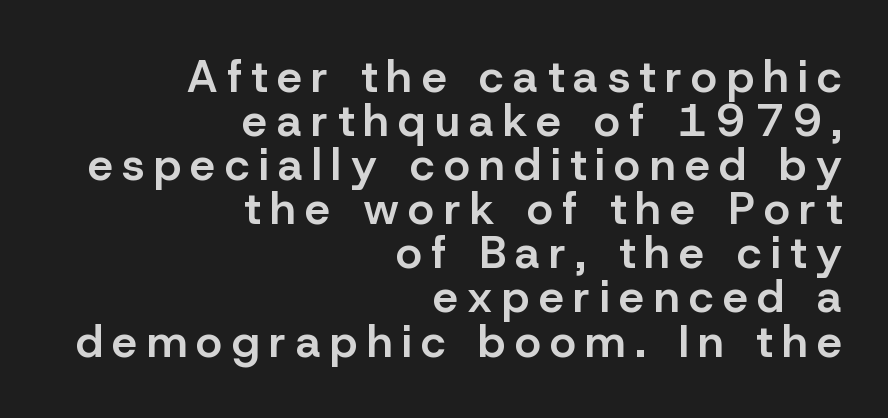
Q: Is the text bold? A: Semi-bold.
Q: Is the text italic (slanted)? A: No, it is upright.
Q: Is the typeface a serif or a sans-serif typeface? A: Sans-serif.
Q: Is the text underlined? A: No.
Q: How is the paragraph aligned? A: Right-aligned.
Q: Is the spacing between letters normal or unusually wide? A: Unusually wide.
Q: Is the spacing between lines tight, normal or loose? A: Tight.
Q: Width (condensed, normal, or wide)? A: Normal.
Q: Stroke contrast? A: Low.
Q: x-height? A: Medium.
Q: Monospaced? A: No.
